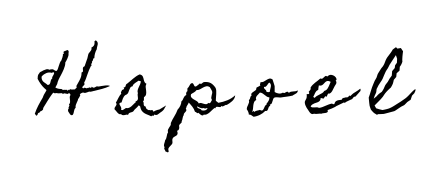
The image shows 74 px condensed type; set unusually wide letter spacing (+0.24 em), not underlined; a small x-height.
